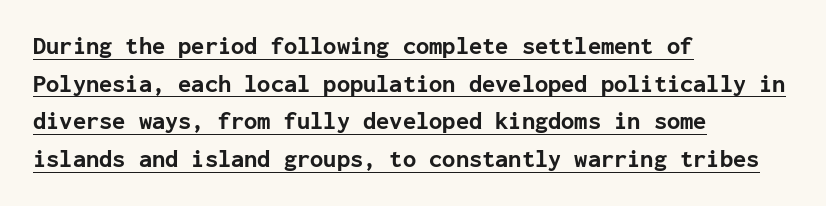
{"italic": "no", "bold": "yes", "underline": "yes", "align": "left", "line_spacing": "normal", "line_spacing_ratio": 1.57, "letter_spacing": "normal", "letter_spacing_em": 0.0, "glyph_px": 24}
